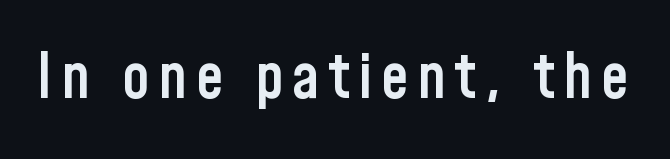
{"serif": "no", "italic": "no", "bold": "semi", "weight": "semibold", "width": "condensed", "stroke_contrast": "low", "x_height": "medium", "monospaced": "no", "underline": "no", "glyph_px": 62}
